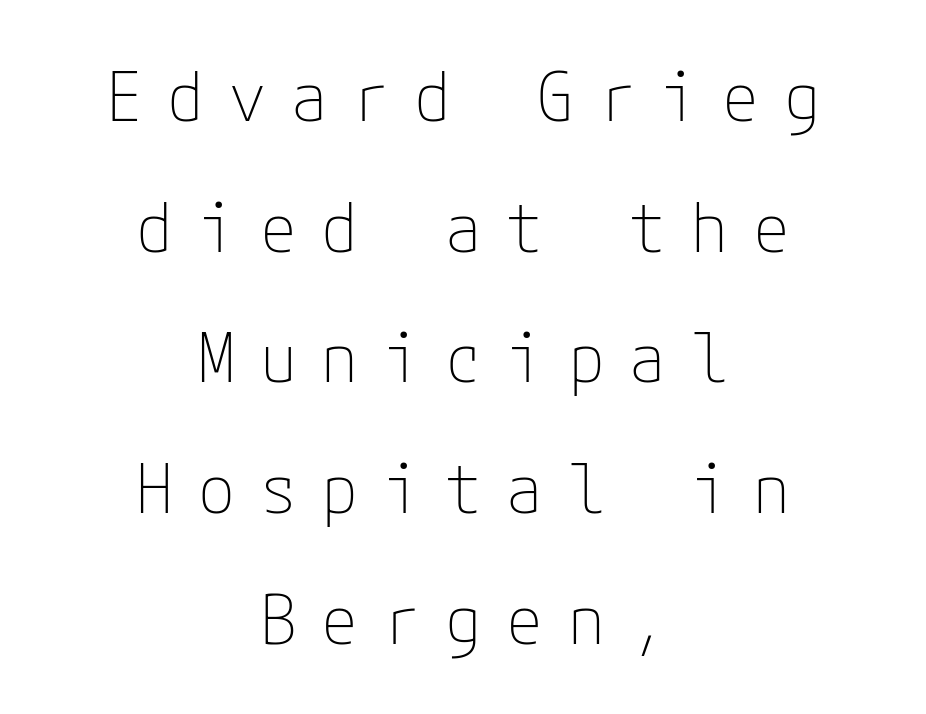
Compared with a typical body face, this is equally light or lighter still. Quick note: underline off. Does the lettering tilt? It doesn't — this is upright. Rows of type keep a wide berth in the vertical direction.
